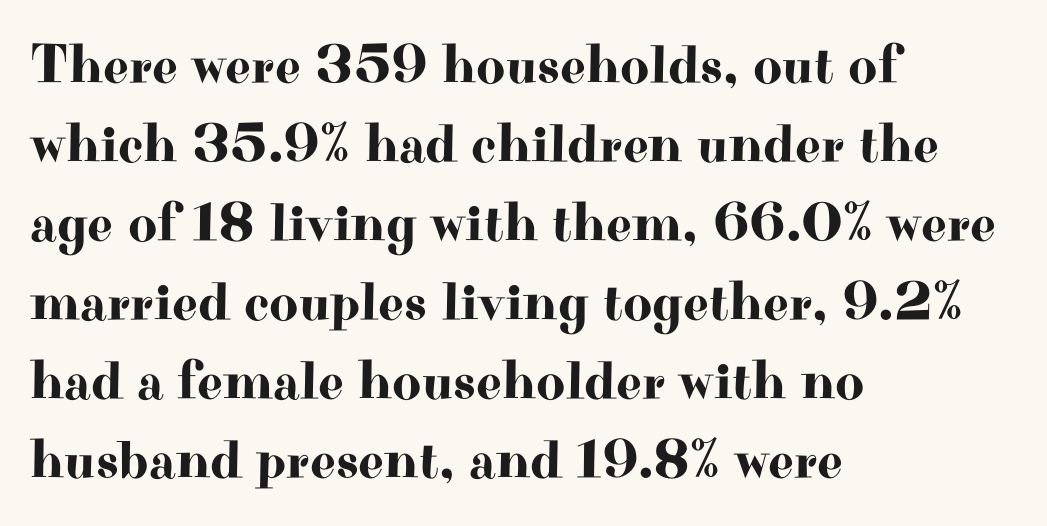
Q: Is the text italic (slanted)? A: No, it is upright.
Q: Is the typeface a serif or a sans-serif typeface? A: Serif.
Q: Is the text underlined? A: No.
Q: How is the paragraph aligned? A: Left-aligned.
Q: Is the spacing between letters normal or unusually wide? A: Normal.
Q: Is the spacing between lines tight, normal or loose? A: Normal.
Q: Width (condensed, normal, or wide)? A: Wide.
Q: Stroke contrast? A: High.
Q: x-height? A: Small.
Q: Monospaced? A: No.
